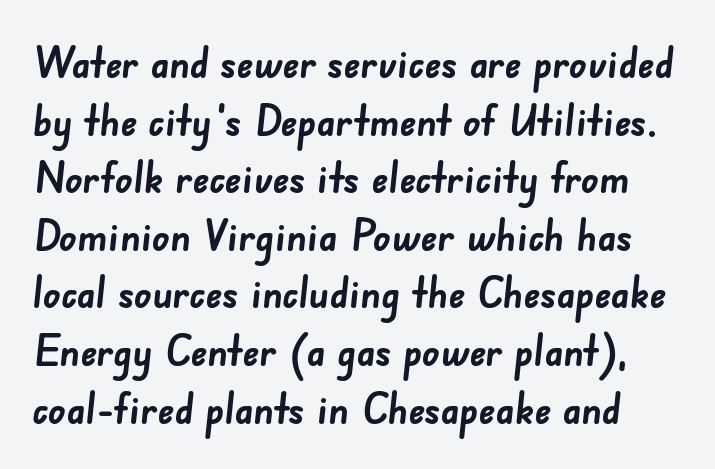
Q: Is the text bold? A: Yes.
Q: Is the typeface a serif or a sans-serif typeface? A: Sans-serif.
Q: Is the text underlined? A: No.
Q: Is the spacing between letters normal or unusually wide? A: Normal.
Q: Is the spacing between lines tight, normal or loose? A: Normal.
Q: Width (condensed, normal, or wide)? A: Normal.
Q: Stroke contrast? A: Low.
Q: x-height? A: Small.
Q: Monospaced? A: No.
